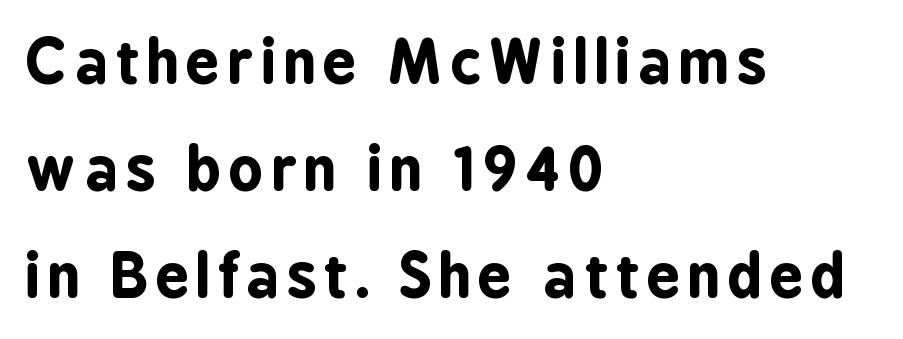
Letterform terminals end flat and unadorned throughout the passage. Is this a fixed-width face? No — the glyphs have proportional, varying widths. You can tell it's not italic because the verticals are truly vertical. Leftover space on each line is placed entirely after the last word.
